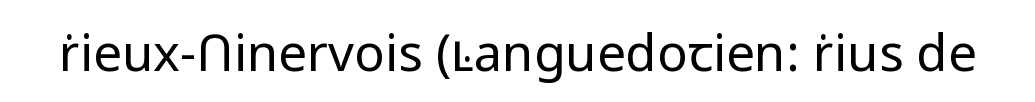
{"serif": "no", "italic": "no", "bold": "no", "weight": "regular", "width": "normal", "stroke_contrast": "low", "x_height": "medium", "monospaced": "no", "underline": "no", "letter_spacing": "normal", "letter_spacing_em": 0.0, "glyph_px": 51}
